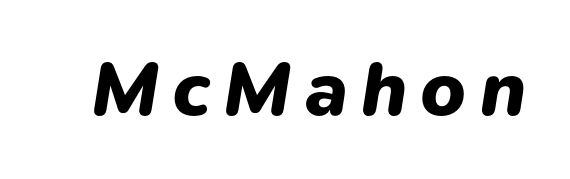
A clean baseline with only descenders dipping below it. Stroke thickness is high; the sample reads as a true bold. The typography opts for an oblique posture over an upright one. Looks like regular typesetting: each glyph gets only the width it needs.
